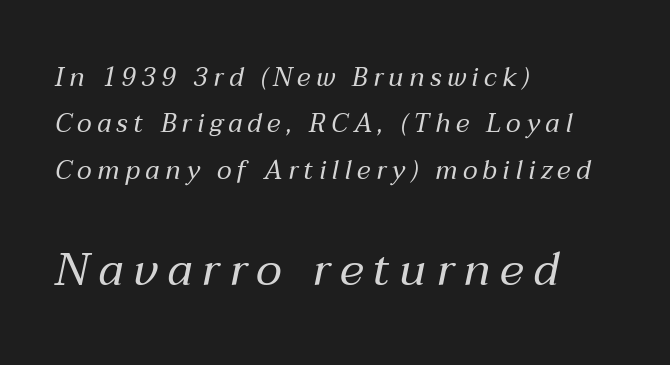
{"italic": "yes", "lean": "right", "slant_degrees": 12, "bold": "no", "weight": "regular", "width": "normal", "stroke_contrast": "medium", "x_height": "medium", "monospaced": "no", "underline": "no", "align": "left", "line_spacing_ratio": 1.78, "letter_spacing": "wide", "letter_spacing_em": 0.21, "larger_block": "second", "size_ratio": 1.77, "glyph_px": 46}
